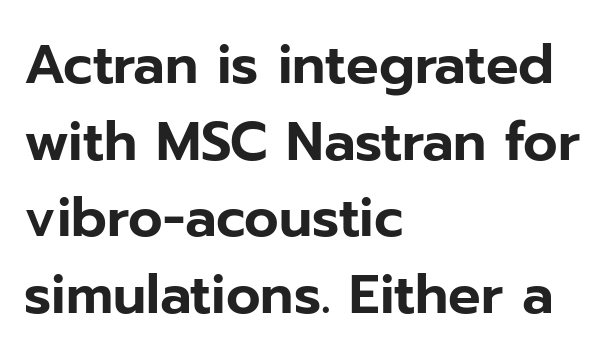
In terms of posture, this sample is upright. Words appear dense and cohesive because spacing is normal. Every row of glyphs begins at an identical x-position on the left. Baseline-to-baseline distance is the conventional proportion of letter height. The face used here is a sans, in the tradition of grotesques and geometrics.
